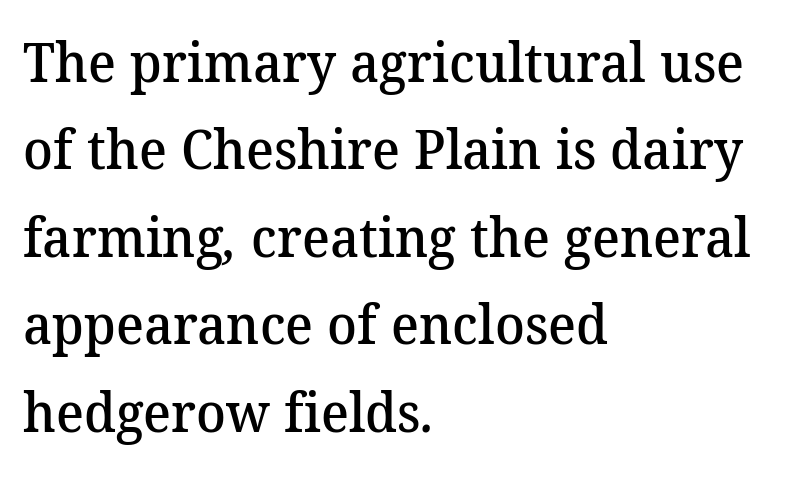
The image shows 55 px semibold serif type; set left-aligned, normal line spacing (1.59x), normal letter spacing, not underlined; medium stroke contrast and a medium x-height.
